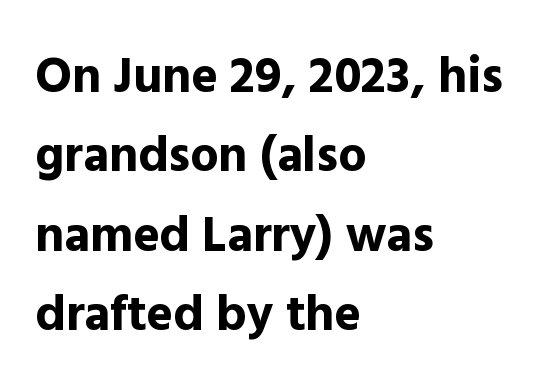
The image shows 50 px bold sans-serif type, upright; set left-aligned, normal line spacing (1.59x), normal letter spacing, not underlined; a medium x-height.
